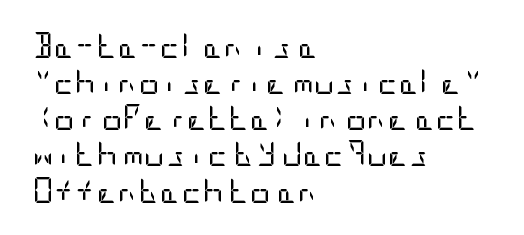
The image shows 26 px text type, upright; set left-aligned, normal line spacing (1.39x), normal letter spacing, not underlined.
